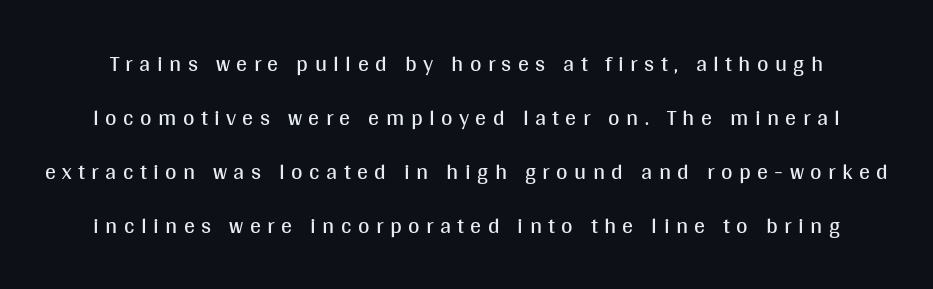
{"italic": "no", "bold": "no", "underline": "no", "line_spacing": "loose", "line_spacing_ratio": 2.46, "letter_spacing": "wide", "letter_spacing_em": 0.29, "glyph_px": 22}
